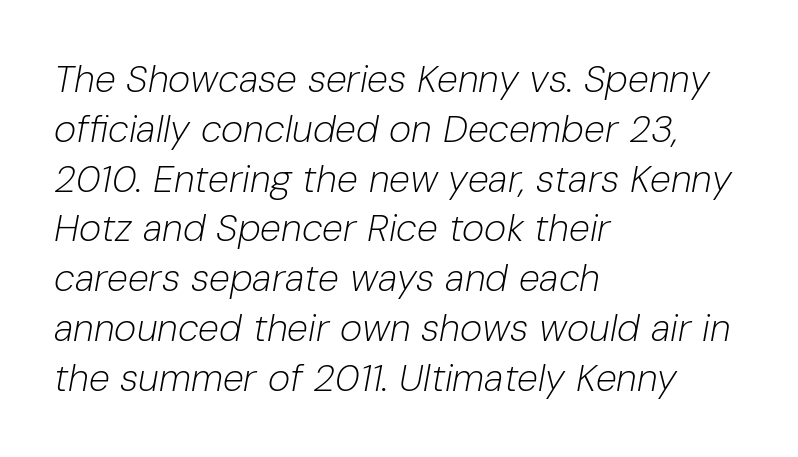
The image shows 38 px light type, italic (leaning right); set left-aligned, normal line spacing (1.31x), normal letter spacing, not underlined; low stroke contrast and a medium x-height.
